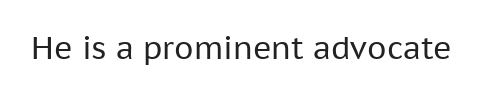
Varying glyph widths throughout — classic text-font behaviour. This sample uses plain, unmodified letter spacing. Nobody drew a line under any word here. Summary of weight: not heavy and not bold.
